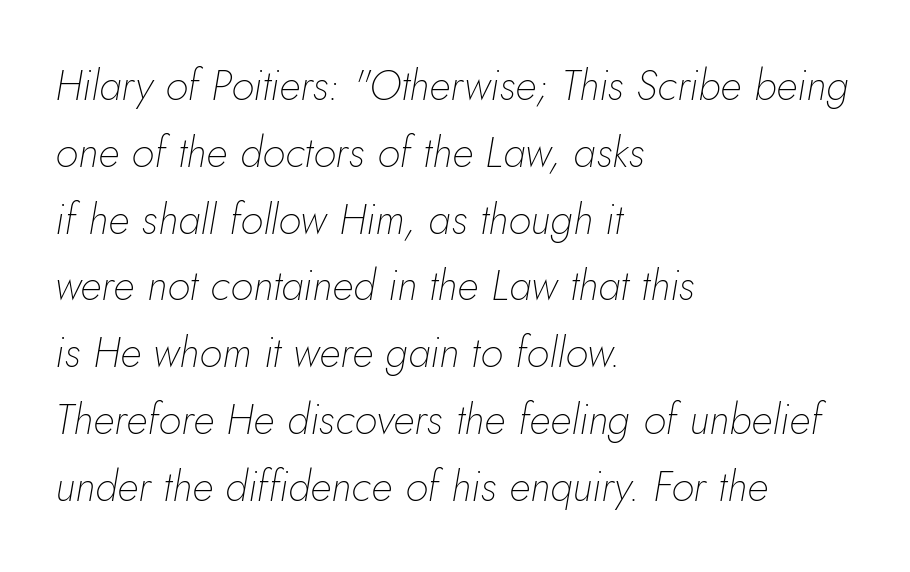
{"italic": "yes", "lean": "right", "slant_degrees": 5, "bold": "no", "weight": "thin", "width": "normal", "stroke_contrast": "low", "x_height": "small", "monospaced": "no", "underline": "no", "align": "left", "line_spacing": "normal", "line_spacing_ratio": 1.59, "letter_spacing": "normal", "letter_spacing_em": 0.0, "glyph_px": 42}
